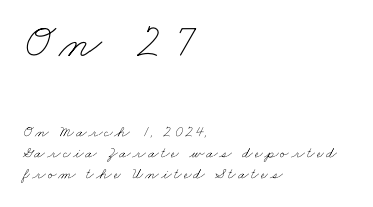
Summary of vertical rhythm: regular, with standard interline spacing. Size contrast runs from large at the top to small at the bottom. The foot of each line stays bare and open. The typesetter chose a ragged-right arrangement here. Each letter keeps its own natural width here, so spacing adapts to shape. Stroke thickness stays within the range of a standard reading face or lighter.
